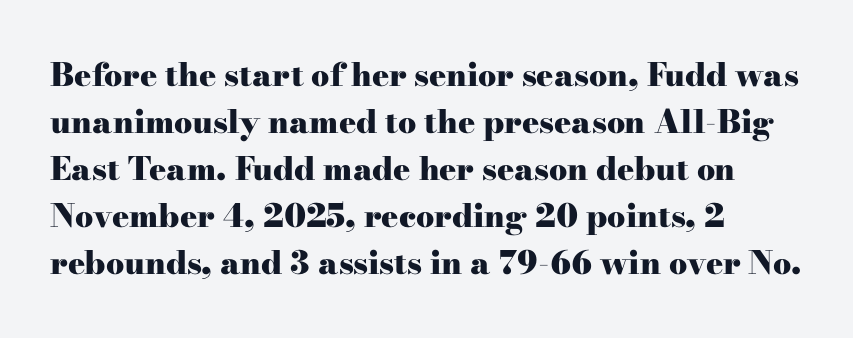
Old-style or modern, the face here clearly has serifs. In terms of posture, this sample is upright. Unmarked baselines from the first word to the last. These lines keep a tight, regular rhythm from letter to letter. Line spacing here is normal. The lines in this sample share a left origin and differ only in where they stop.
